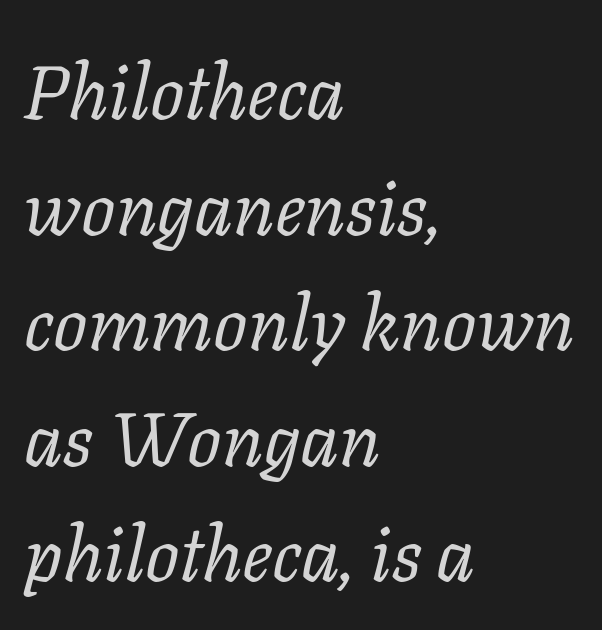
The image shows 76 px regular-weight serif type, italic (leaning right); set left-aligned, normal line spacing (1.52x), normal letter spacing, not underlined; low stroke contrast and a medium x-height.
